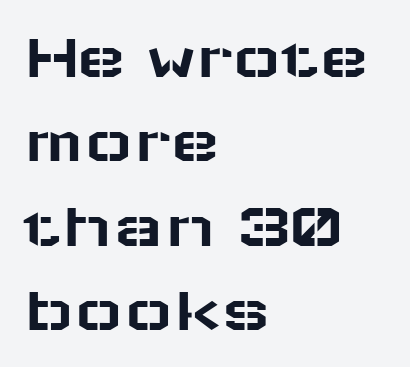
Q: Is the text italic (slanted)? A: No, it is upright.
Q: Is the typeface a serif or a sans-serif typeface? A: Sans-serif.
Q: Is the text underlined? A: No.
Q: How is the paragraph aligned? A: Left-aligned.
Q: Is the spacing between letters normal or unusually wide? A: Normal.
Q: Is the spacing between lines tight, normal or loose? A: Normal.
Q: Width (condensed, normal, or wide)? A: Wide.
Q: Stroke contrast? A: Low.
Q: x-height? A: Medium.
Q: Monospaced? A: No.
